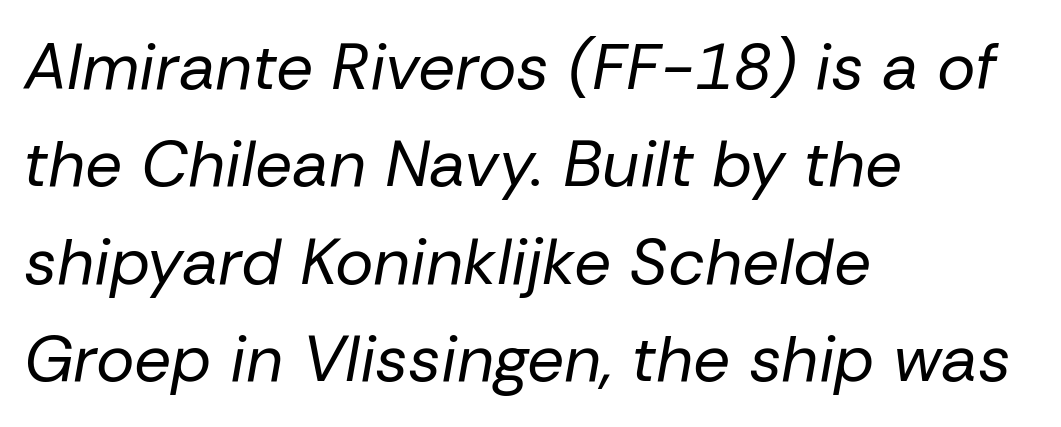
Rule under the text: the space is simply empty. Do the characters align in a grid? No, the font is proportional. This sample is left-justified, so line endings fall wherever the words run out. Notice how descenders clear the ascenders below comfortably — that's standard leading. The passage shown leans; its letterforms are oblique.
